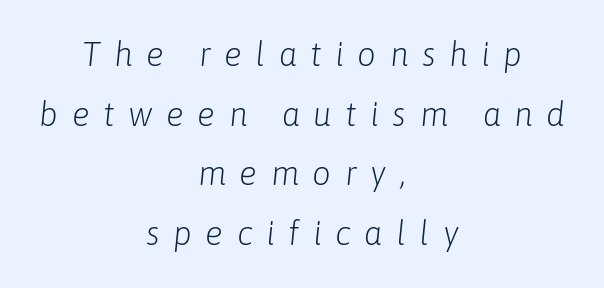
{"italic": "yes", "lean": "right", "slant_degrees": 6, "bold": "no", "weight": "light", "width": "normal", "stroke_contrast": "low", "x_height": "medium", "monospaced": "no", "underline": "no", "align": "center", "line_spacing_ratio": 1.81, "letter_spacing": "wide", "letter_spacing_em": 0.41, "glyph_px": 33}
